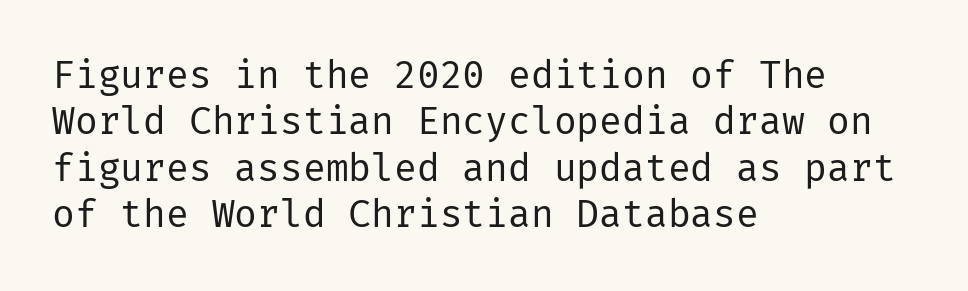
Reading down the block, your eye returns to a fixed left position each line. When letters stand straight like this, we call the style roman or upright. Letterform terminals end flat and unadorned throughout the passage. Tracking value appears to be zero — textbook default spacing. The weight would be labelled regular, book, light, or lighter still.
